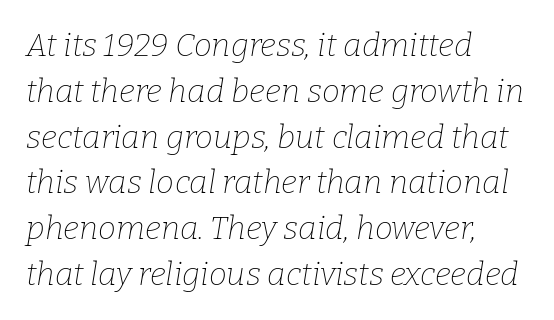
Q: Is the text bold? A: No.
Q: Is the text italic (slanted)? A: Yes, it leans right by about 9 degrees.
Q: Is the typeface a serif or a sans-serif typeface? A: Serif.
Q: Is the text underlined? A: No.
Q: How is the paragraph aligned? A: Left-aligned.
Q: Is the spacing between letters normal or unusually wide? A: Normal.
Q: Is the spacing between lines tight, normal or loose? A: Normal.
Q: Width (condensed, normal, or wide)? A: Normal.
Q: Stroke contrast? A: Low.
Q: x-height? A: Medium.
Q: Monospaced? A: No.
